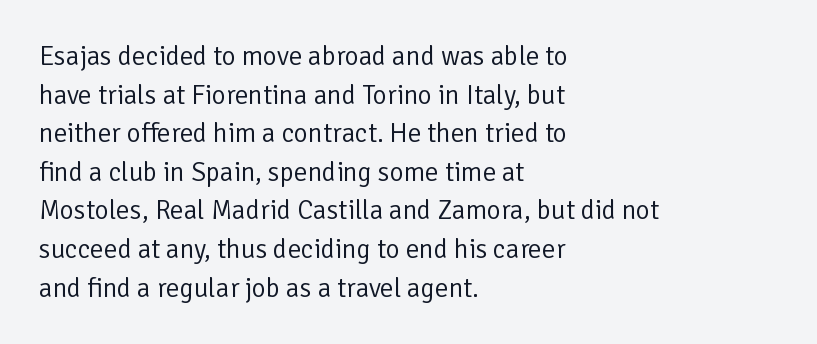
{"italic": "no", "bold": "no", "underline": "no", "align": "left", "line_spacing": "normal", "line_spacing_ratio": 1.43, "letter_spacing": "normal", "letter_spacing_em": 0.0, "glyph_px": 27}
